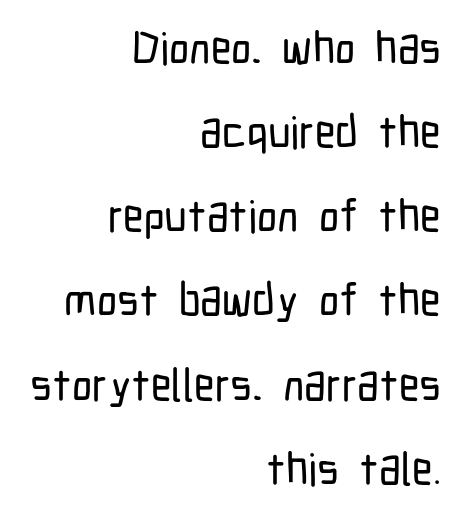
The rendering uses natural spacing where letterforms have individual widths. Glance below the letters and you will spot only blank space. Students, note that the glyphs here touch the page at normal intervals. Right-aligned paragraph, ragged on the left. The type sits square on the baseline with zero lean.
